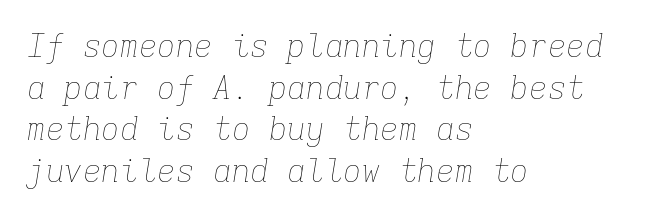
These lines were composed using italics. Unbolded letterforms with no extra heft. In terms of letterspacing, this is plain default setting. Plain, unruled lines of type.
